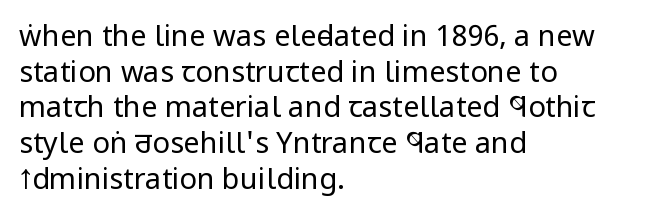
The strip under each line holds only bare page. Stroke thickness stays within the range of a standard reading face or lighter. Every stem runs plumb, perpendicular to the baseline. Caption: multi-line text, flush left, ragged right. The typeface chosen for these lines omits serifs.
